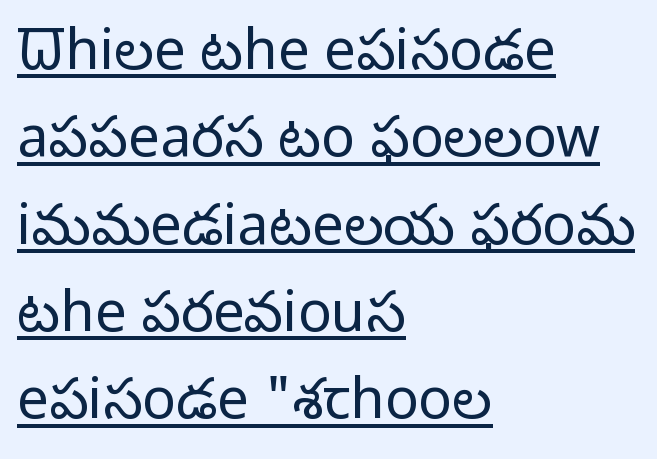
Varying glyph widths throughout — classic text-font behaviour. A typographer would call this underscored text. The line texture is even and compact thanks to regular tracking. Does the copy run flush right? No — it runs flush left.
